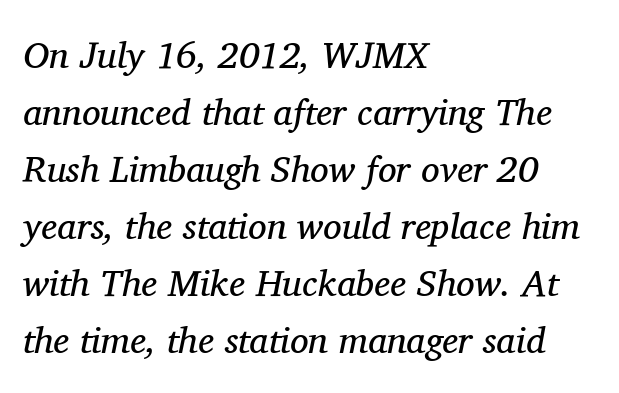
{"serif": "yes", "italic": "yes", "lean": "right", "slant_degrees": 11, "bold": "no", "weight": "regular", "width": "normal", "stroke_contrast": "medium", "x_height": "medium", "monospaced": "no", "underline": "no", "align": "left", "line_spacing": "normal", "line_spacing_ratio": 1.54, "letter_spacing": "normal", "letter_spacing_em": 0.0, "glyph_px": 37}
